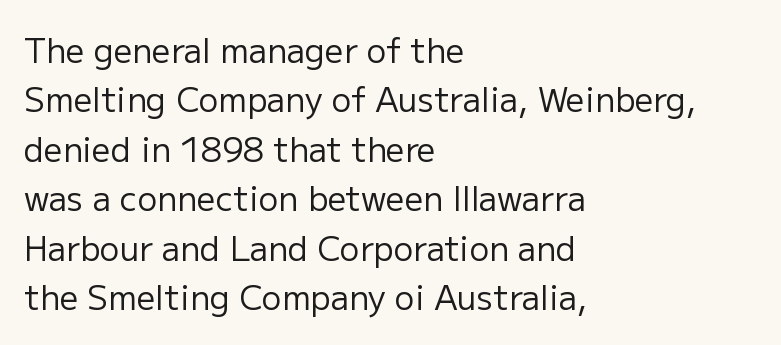
Q: Is the text bold? A: No.
Q: Is the text italic (slanted)? A: No, it is upright.
Q: Is the typeface a serif or a sans-serif typeface? A: Sans-serif.
Q: Is the text underlined? A: No.
Q: How is the paragraph aligned? A: Left-aligned.
Q: Is the spacing between letters normal or unusually wide? A: Normal.
Q: Is the spacing between lines tight, normal or loose? A: Normal.
Q: Width (condensed, normal, or wide)? A: Normal.
Q: Stroke contrast? A: Low.
Q: x-height? A: Medium.
Q: Monospaced? A: No.
